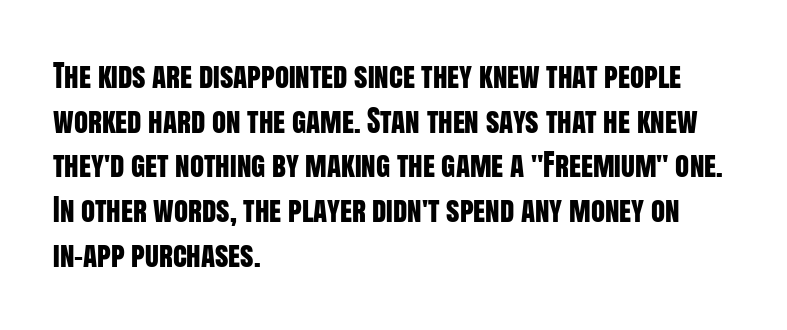
The image shows 29 px condensed sans-serif type, upright; set left-aligned, normal line spacing (1.54x), normal letter spacing, not underlined; low stroke contrast and a large x-height.
